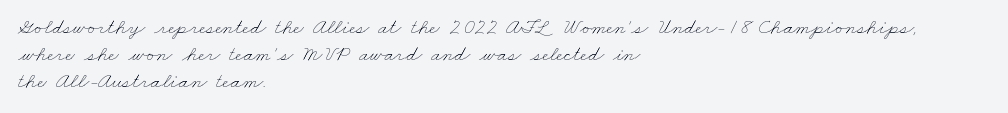
Q: Is the text bold? A: No.
Q: Is the text underlined? A: No.
Q: How is the paragraph aligned? A: Left-aligned.
Q: Is the spacing between letters normal or unusually wide? A: Normal.
